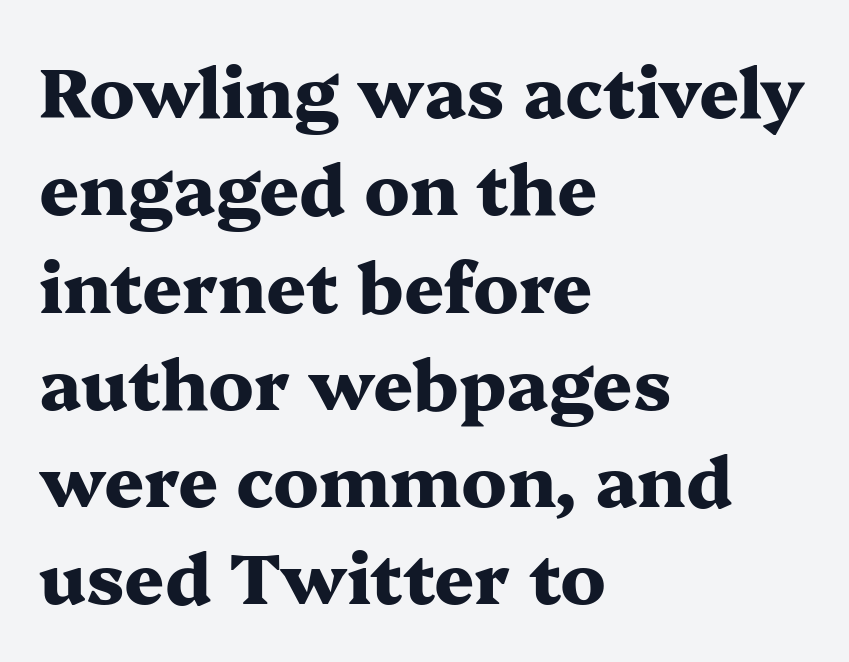
{"serif": "yes", "italic": "no", "bold": "yes", "weight": "heavy", "width": "wide", "stroke_contrast": "medium", "x_height": "medium", "monospaced": "no", "underline": "no", "align": "left", "line_spacing": "normal", "line_spacing_ratio": 1.39, "letter_spacing": "normal", "letter_spacing_em": 0.0, "glyph_px": 70}
